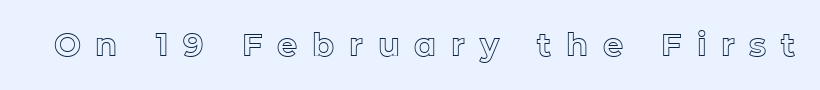
The image shows 32 px text type, upright; set unusually wide letter spacing (+0.46 em), not underlined; a medium x-height.
